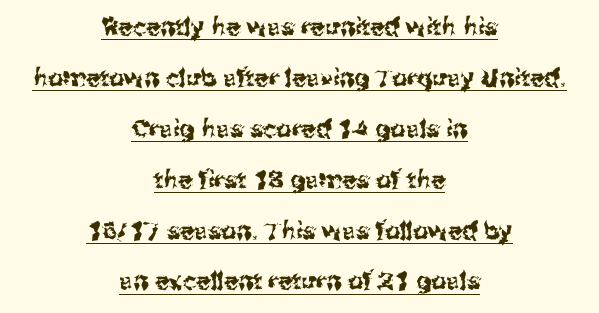
Q: Is the text italic (slanted)? A: No, it is upright.
Q: Is the text underlined? A: Yes.
Q: How is the paragraph aligned? A: Centered.
Q: Is the spacing between letters normal or unusually wide? A: Normal.
Q: Is the spacing between lines tight, normal or loose? A: Loose.
